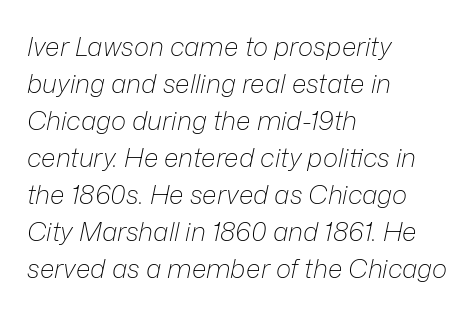
The image shows 26 px text type, italic (leaning right); set left-aligned, normal line spacing (1.42x), normal letter spacing, not underlined.
